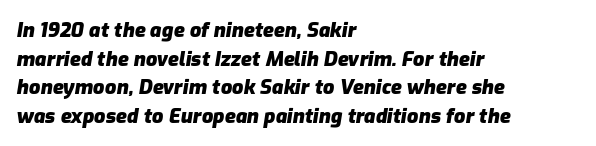
Q: Is the text bold? A: Yes.
Q: Is the text italic (slanted)? A: Yes, it leans right by about 9 degrees.
Q: Is the text underlined? A: No.
Q: How is the paragraph aligned? A: Left-aligned.
Q: Is the spacing between letters normal or unusually wide? A: Normal.
Q: Is the spacing between lines tight, normal or loose? A: Normal.
